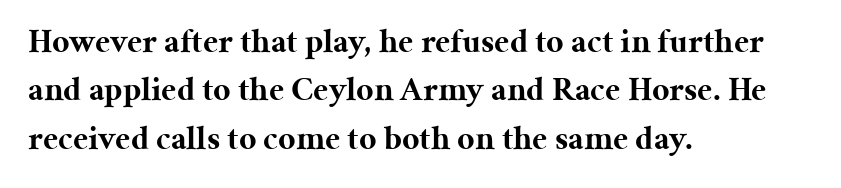
{"serif": "yes", "italic": "no", "bold": "yes", "weight": "bold", "width": "normal", "stroke_contrast": "medium", "x_height": "medium", "monospaced": "no", "underline": "no", "align": "left", "line_spacing": "normal", "line_spacing_ratio": 1.42, "letter_spacing": "normal", "letter_spacing_em": 0.0, "glyph_px": 34}
